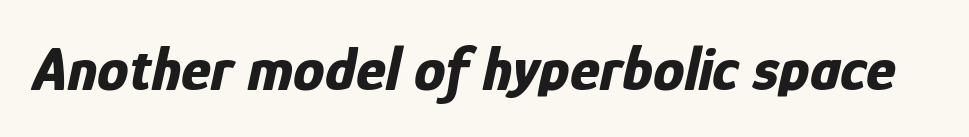
The whole block is typeset with a tilt. This is heavy type, rendered in bold. This rendering leaves character spacing at its baseline value. Anything drawn beneath the words? Only blank space. Looks like regular typesetting: each glyph gets only the width it needs.
